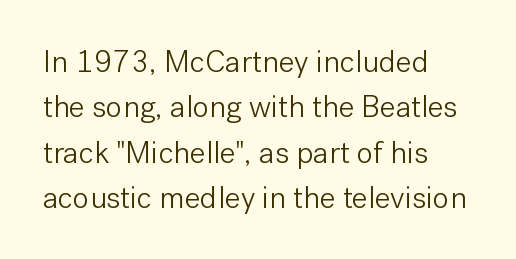
Q: Is the text bold? A: No.
Q: Is the text italic (slanted)? A: No, it is upright.
Q: Is the typeface a serif or a sans-serif typeface? A: Sans-serif.
Q: Is the text underlined? A: No.
Q: How is the paragraph aligned? A: Left-aligned.
Q: Is the spacing between letters normal or unusually wide? A: Normal.
Q: Is the spacing between lines tight, normal or loose? A: Normal.
Q: Width (condensed, normal, or wide)? A: Normal.
Q: Stroke contrast? A: Low.
Q: x-height? A: Medium.
Q: Monospaced? A: No.
